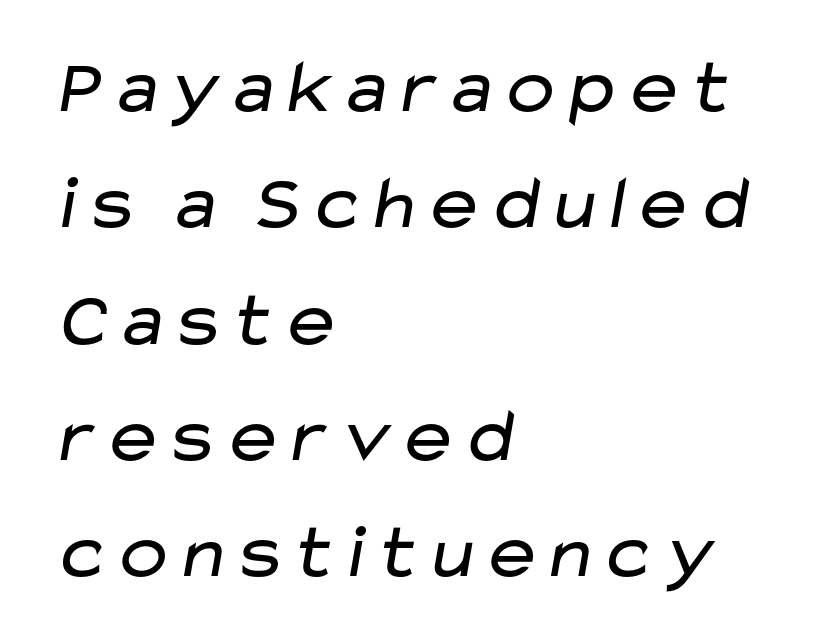
The image shows 77 px regular-weight, wide sans-serif type; set left-aligned, normal line spacing (1.51x), normal letter spacing, not underlined; low stroke contrast and a medium x-height.
